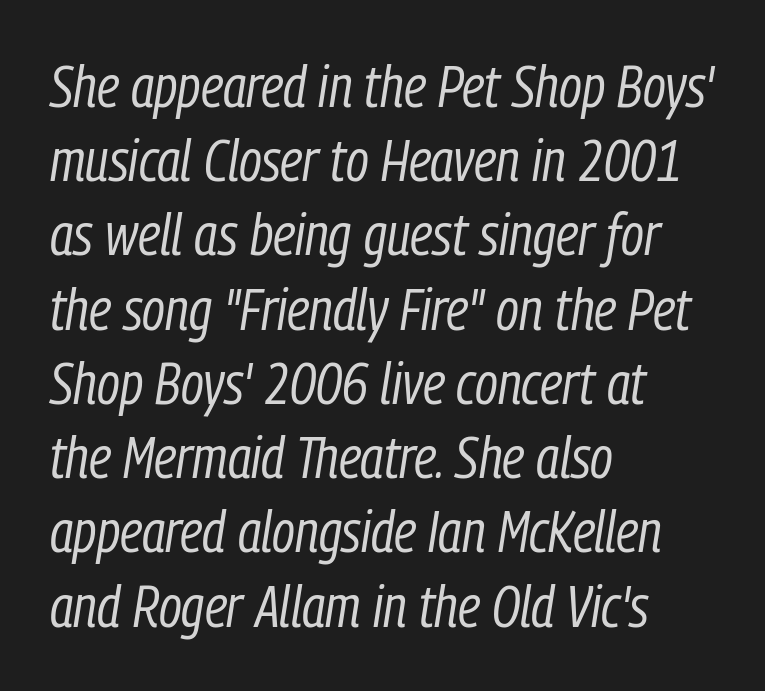
The image shows 58 px regular-weight, condensed type, italic (leaning right); set left-aligned, normal line spacing (1.28x), normal letter spacing, not underlined; low stroke contrast and a medium x-height.
